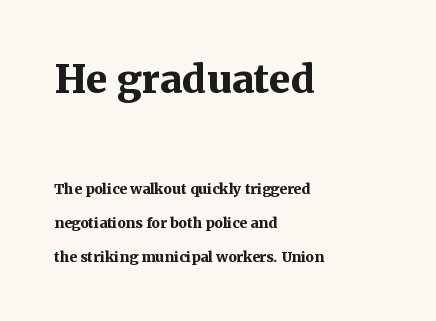
{"serif": "yes", "italic": "no", "bold": "yes", "weight": "bold", "width": "normal", "stroke_contrast": "medium", "x_height": "medium", "monospaced": "no", "underline": "no", "align": "left", "line_spacing": "loose", "line_spacing_ratio": 2.43, "letter_spacing": "normal", "letter_spacing_em": 0.0, "larger_block": "first", "size_ratio": 2.79, "glyph_px": 39}
